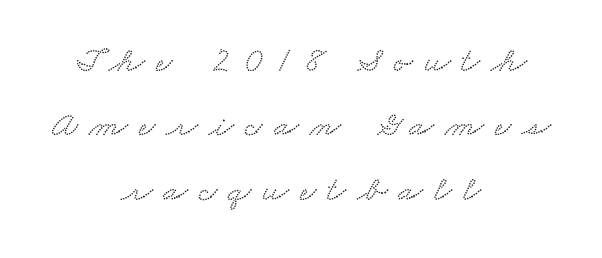
Q: Is the typeface a serif or a sans-serif typeface? A: Serif.
Q: Is the text underlined? A: No.
Q: How is the paragraph aligned? A: Centered.
Q: Is the spacing between letters normal or unusually wide? A: Unusually wide.
Q: Width (condensed, normal, or wide)? A: Wide.
Q: Stroke contrast? A: Low.
Q: x-height? A: Small.
Q: Monospaced? A: No.
